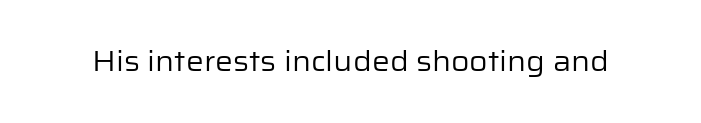
Q: Is the text bold? A: No.
Q: Is the text italic (slanted)? A: No, it is upright.
Q: Is the typeface a serif or a sans-serif typeface? A: Sans-serif.
Q: Is the text underlined? A: No.
Q: Is the spacing between letters normal or unusually wide? A: Normal.
Q: Width (condensed, normal, or wide)? A: Normal.
Q: Stroke contrast? A: Low.
Q: x-height? A: Medium.
Q: Monospaced? A: No.
